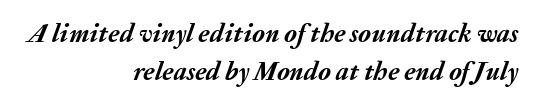
The image shows 26 px bold type, italic (leaning right); set right-aligned, normal line spacing (1.47x), normal letter spacing, not underlined.
